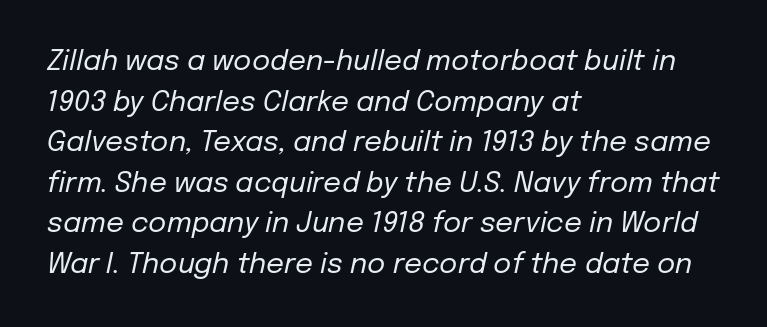
Note the varied advance widths — an 'i' is clearly narrower than an 'm'. Has an underline been added? It has not. Yep, that's italic — everything's leaning. Tracking value appears to be zero — textbook default spacing.
